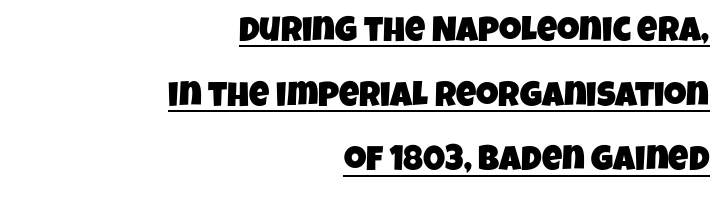
Q: Is the typeface a serif or a sans-serif typeface? A: Sans-serif.
Q: Is the text underlined? A: Yes.
Q: How is the paragraph aligned? A: Right-aligned.
Q: Is the spacing between letters normal or unusually wide? A: Normal.
Q: Width (condensed, normal, or wide)? A: Condensed.
Q: Stroke contrast? A: Low.
Q: x-height? A: Large.
Q: Monospaced? A: No.
